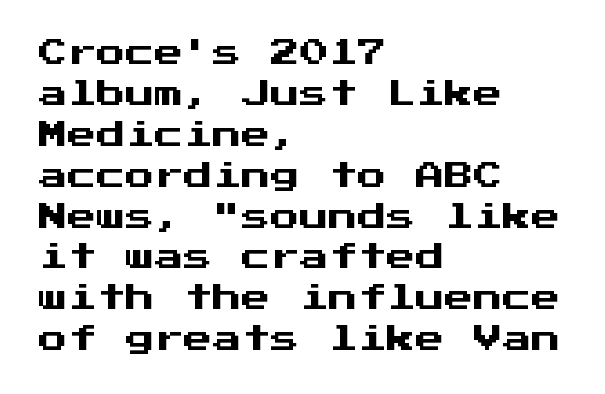
A typesetter would call this zero additional tracking. The specimen omits any rule beneath the text block's lines. The designer left line spacing at the default. A typesetter would call this monospace, since all characters share one set width. Notice how the passage keeps a crisp vertical edge on the left only. This sample uses a sans-serif face.
